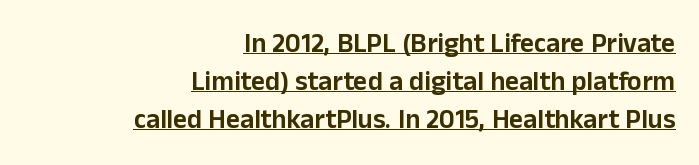
Q: Is the text italic (slanted)? A: No, it is upright.
Q: Is the text underlined? A: Yes.
Q: How is the paragraph aligned? A: Right-aligned.
Q: Is the spacing between letters normal or unusually wide? A: Normal.
Q: Is the spacing between lines tight, normal or loose? A: Normal.
